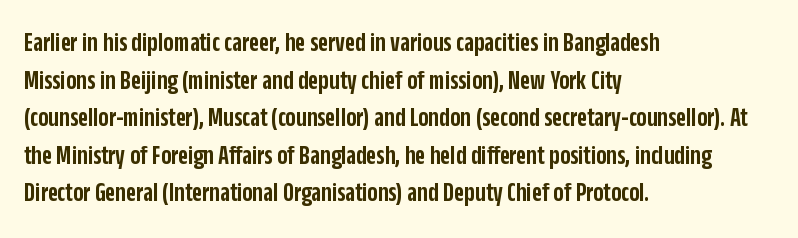
Q: Is the text bold? A: Semi-bold.
Q: Is the text italic (slanted)? A: No, it is upright.
Q: Is the text underlined? A: No.
Q: How is the paragraph aligned? A: Left-aligned.
Q: Is the spacing between letters normal or unusually wide? A: Normal.
Q: Is the spacing between lines tight, normal or loose? A: Normal.
